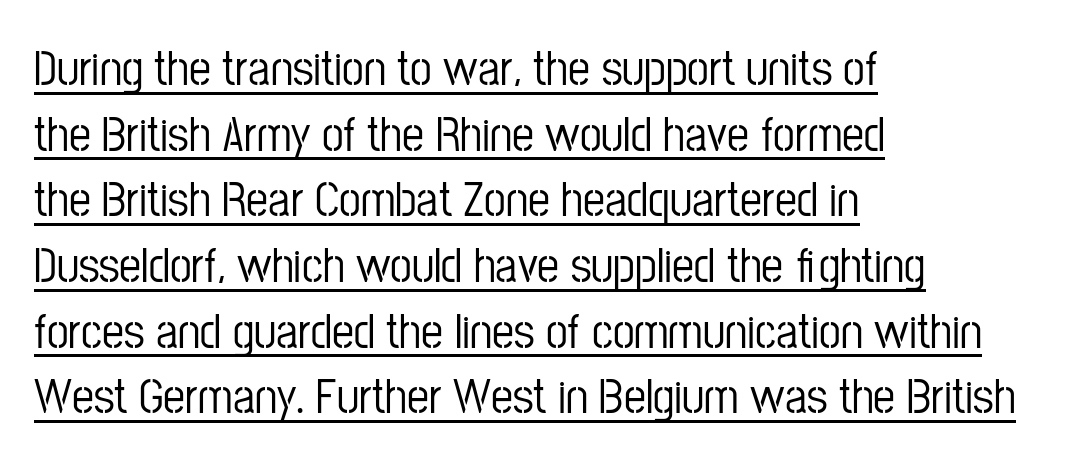
The image shows 49 px condensed sans-serif type, upright; set left-aligned, normal line spacing (1.34x), normal letter spacing, underlined; low stroke contrast and a medium x-height.
